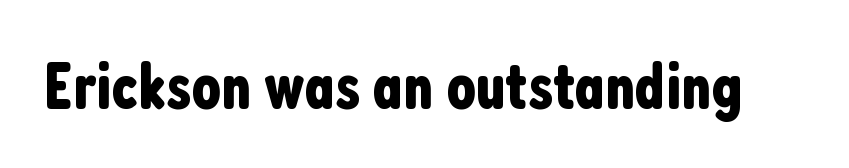
{"serif": "no", "italic": "no", "width": "condensed", "stroke_contrast": "low", "x_height": "medium", "monospaced": "no", "underline": "no", "letter_spacing": "normal", "letter_spacing_em": 0.0, "glyph_px": 65}
